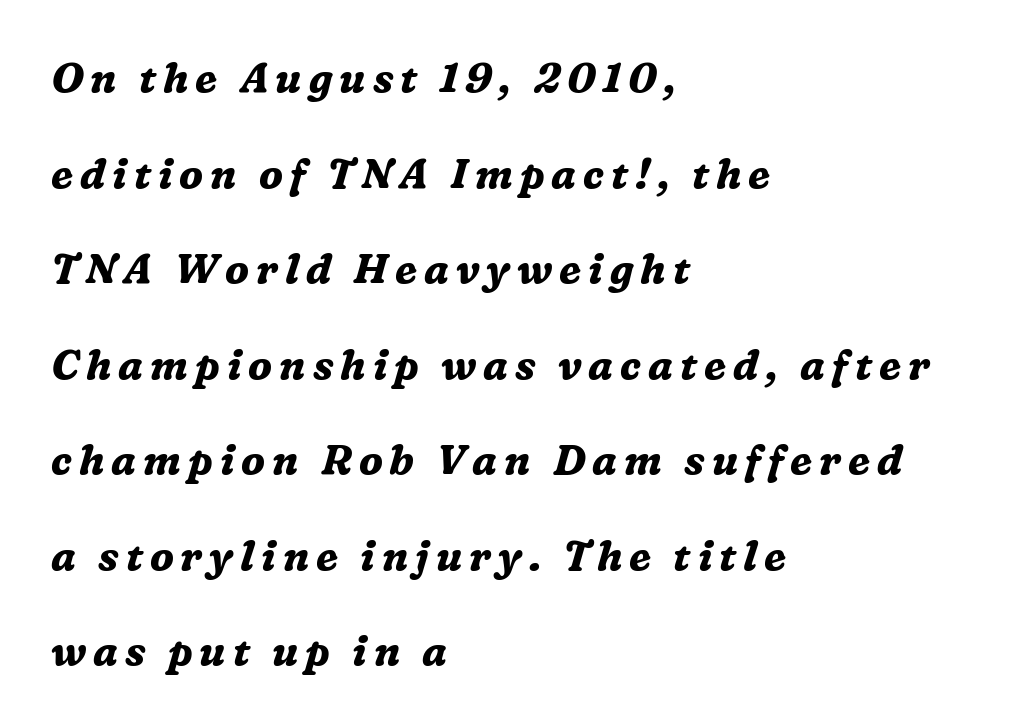
Honestly, there is no underline to notice here at all. Visually the block forms a straight wall on the left and a jagged coastline on the right. Each letter keeps its own natural width here, so spacing adapts to shape. Observe the serifs anchoring each vertical stroke in this sample. A typesetter would call this leading open, well beyond the default.
